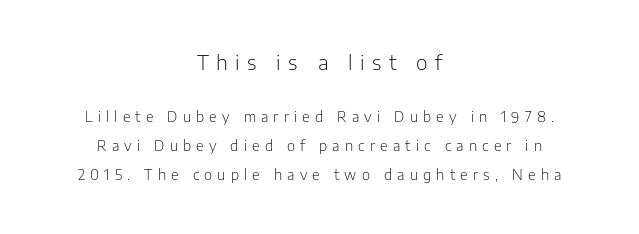
{"italic": "no", "bold": "no", "underline": "no", "align": "center", "line_spacing": "loose", "line_spacing_ratio": 2.09, "letter_spacing": "wide", "letter_spacing_em": 0.37, "larger_block": "first", "size_ratio": 1.43, "glyph_px": 20}
